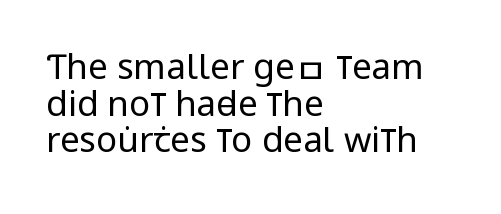
The image shows 35 px regular-weight, condensed sans-serif type, upright; set left-aligned, tight line spacing (1.05x), normal letter spacing, not underlined; low stroke contrast and a large x-height.
